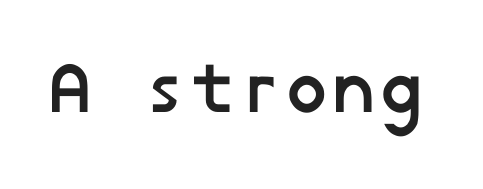
What weight is shown? A full bold with thick strokes. Underline: absent. Are there feet on the stems? There aren't — it's a sans. Spacing between characters is what you'd get straight out of the box.
